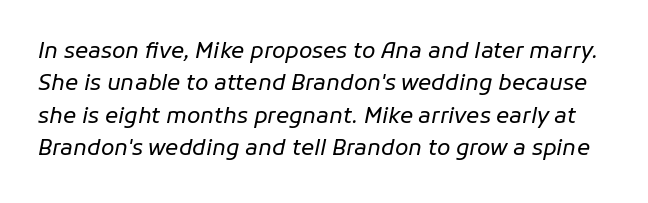
Does the leading feel generous? No, just average. The gap between lines stays unmarked. The passage shown leans; its letterforms are oblique. Spacing between characters is what you'd get straight out of the box. Is the stroke heavy? The answer is a plain regular-or-lighter.
